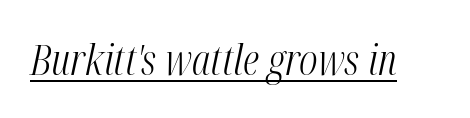
The image shows 42 px light, condensed type, italic (leaning right); set normal letter spacing, underlined; medium stroke contrast and a medium x-height.
